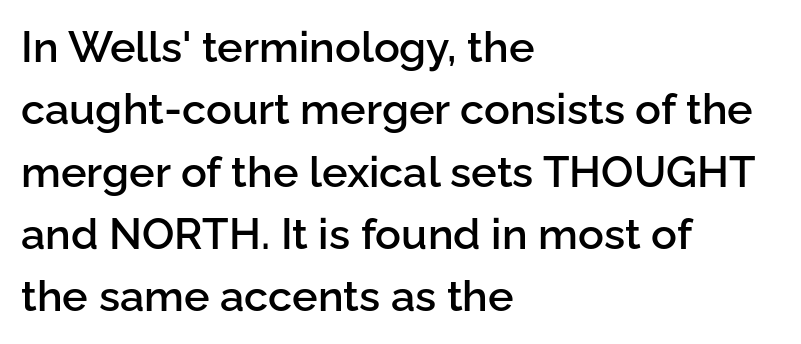
Q: Is the text bold? A: Semi-bold.
Q: Is the text italic (slanted)? A: No, it is upright.
Q: Is the typeface a serif or a sans-serif typeface? A: Sans-serif.
Q: Is the text underlined? A: No.
Q: How is the paragraph aligned? A: Left-aligned.
Q: Is the spacing between letters normal or unusually wide? A: Normal.
Q: Is the spacing between lines tight, normal or loose? A: Normal.
Q: Width (condensed, normal, or wide)? A: Normal.
Q: Stroke contrast? A: Low.
Q: x-height? A: Medium.
Q: Monospaced? A: No.
